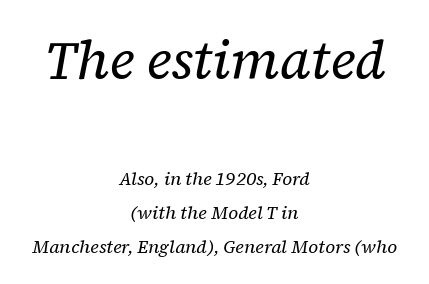
The rendering shows small feet on the letterforms — a serif design. Words appear dense and cohesive because spacing is normal. Horizontally, the lines are justified to the midpoint only. This is not heavy type; no bold has been used. The specimen reads as italic at a glance. Note the varied advance widths — an 'i' is clearly narrower than an 'm'.
